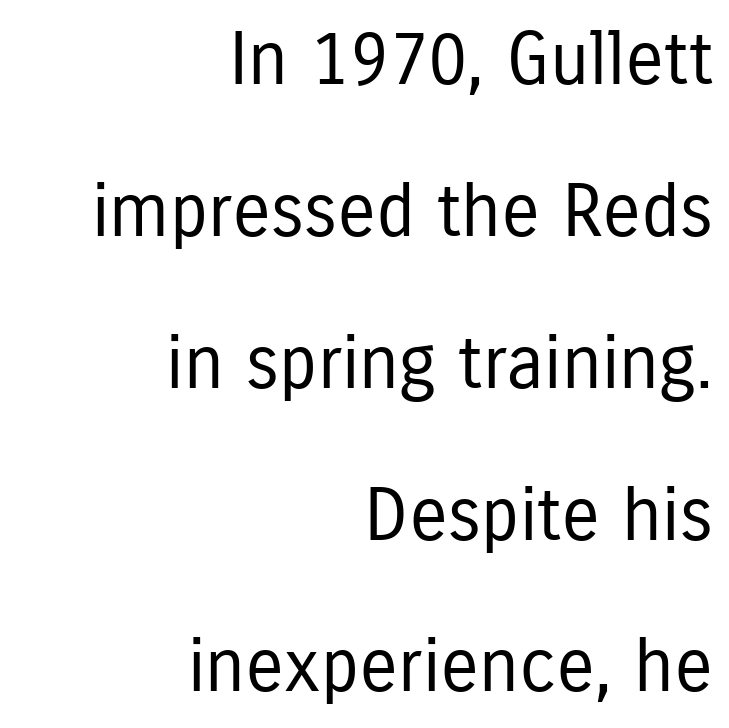
{"serif": "no", "italic": "no", "bold": "no", "weight": "regular", "width": "condensed", "stroke_contrast": "low", "x_height": "medium", "monospaced": "no", "underline": "no", "align": "right", "line_spacing": "loose", "line_spacing_ratio": 2.08, "letter_spacing": "normal", "letter_spacing_em": 0.0, "glyph_px": 73}
